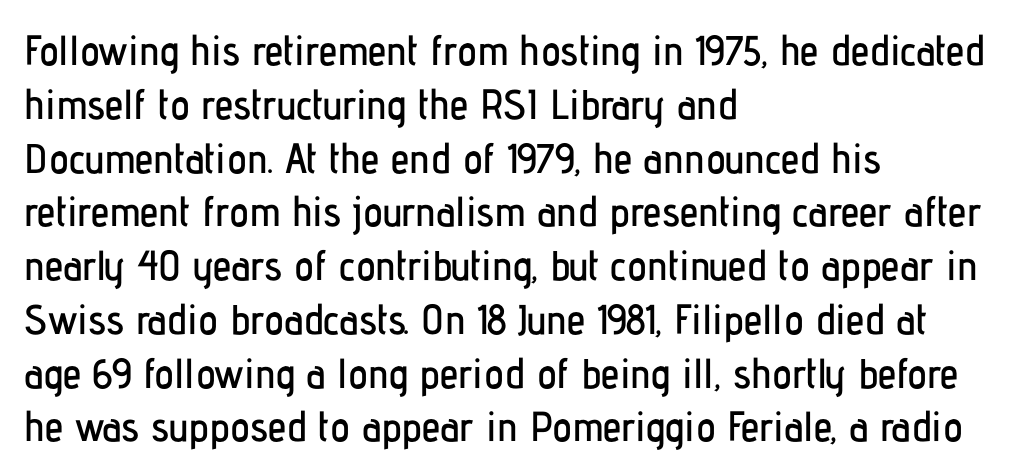
Q: Is the text italic (slanted)? A: No, it is upright.
Q: Is the typeface a serif or a sans-serif typeface? A: Sans-serif.
Q: Is the text underlined? A: No.
Q: How is the paragraph aligned? A: Left-aligned.
Q: Is the spacing between letters normal or unusually wide? A: Normal.
Q: Is the spacing between lines tight, normal or loose? A: Normal.
Q: Width (condensed, normal, or wide)? A: Condensed.
Q: Stroke contrast? A: Low.
Q: x-height? A: Medium.
Q: Monospaced? A: No.
